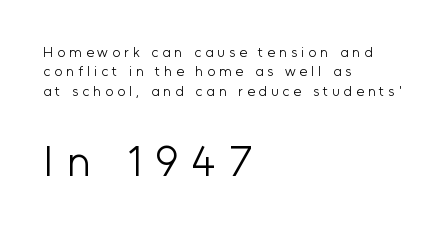
Italic? Not at all — the glyphs are vertical. Each letter keeps its own natural width here, so spacing adapts to shape. Nothing heavy about these letters — not bold at all. Every row of glyphs begins at an identical x-position on the left. Check where the strokes stop: nothing finishes them off — pure sans.
